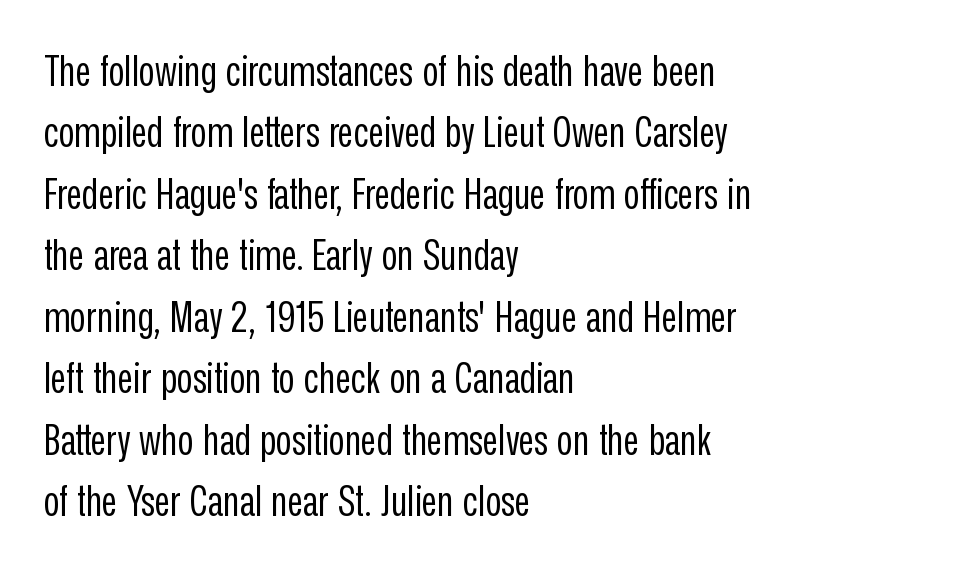
{"serif": "no", "italic": "no", "bold": "no", "weight": "regular", "width": "condensed", "stroke_contrast": "low", "x_height": "medium", "monospaced": "no", "underline": "no", "align": "left", "line_spacing": "normal", "line_spacing_ratio": 1.43, "letter_spacing": "normal", "letter_spacing_em": 0.0, "glyph_px": 43}
